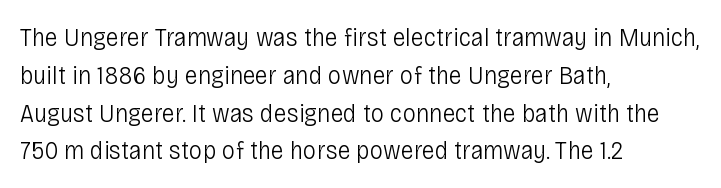
Q: Is the text bold? A: No.
Q: Is the text italic (slanted)? A: No, it is upright.
Q: Is the text underlined? A: No.
Q: How is the paragraph aligned? A: Left-aligned.
Q: Is the spacing between letters normal or unusually wide? A: Normal.
Q: Is the spacing between lines tight, normal or loose? A: Normal.
